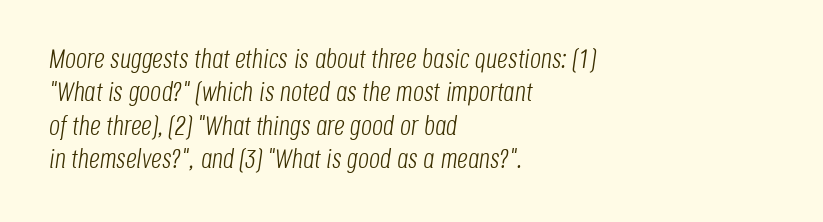
The image shows 27 px text type, italic (leaning right); set left-aligned, line spacing 1.24x, normal letter spacing, not underlined.
